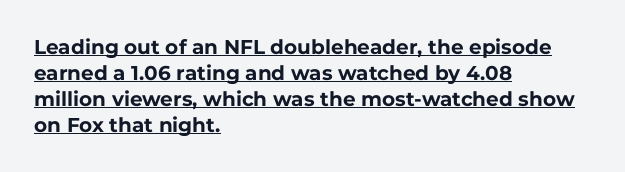
Horizontally, the lines are justified to the leading edge only. The type sits square on the baseline with zero lean. Caption: lettering with a line underneath. If you measured baseline to baseline, you'd find a middling distance.
